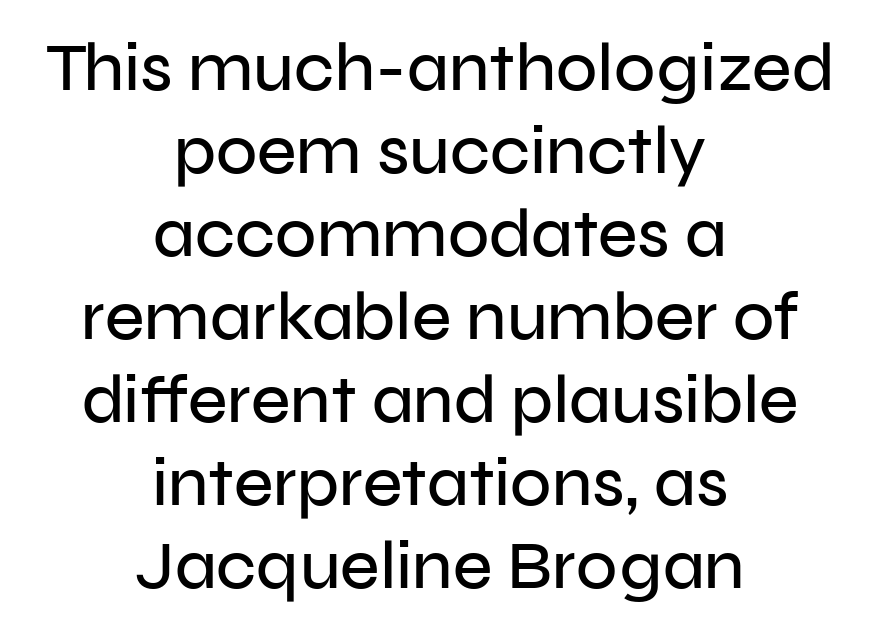
The image shows 68 px sans-serif type, upright; set centered, line spacing 1.22x, normal letter spacing, not underlined; low stroke contrast and a medium x-height.
